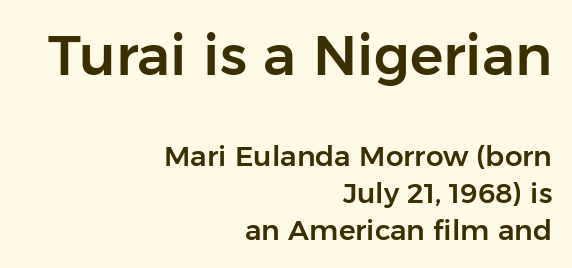
The image shows 56 px sans-serif type, upright; set right-aligned, normal line spacing (1.31x), normal letter spacing, not underlined; the first (top) block is 2.0x larger; low stroke contrast and a medium x-height.
